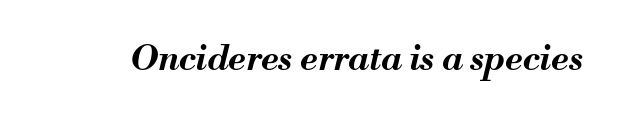
The image shows 35 px bold type, italic (leaning right); set normal letter spacing, not underlined; medium stroke contrast and a small x-height.
